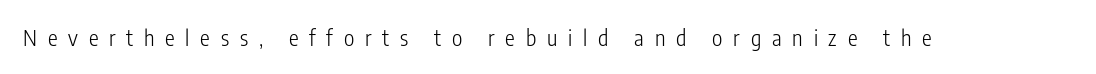
{"italic": "no", "bold": "no", "underline": "no", "letter_spacing": "wide", "letter_spacing_em": 0.49, "glyph_px": 22}
